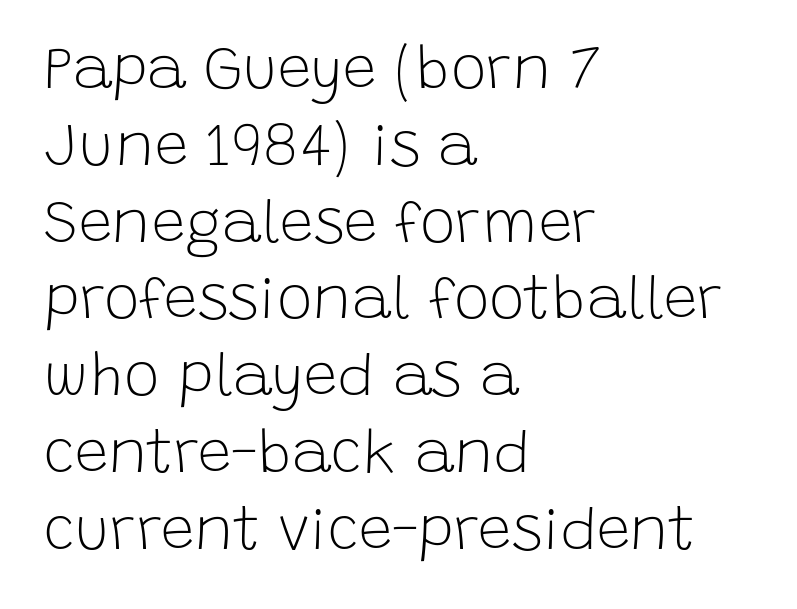
{"serif": "no", "italic": "no", "bold": "no", "weight": "light", "width": "normal", "stroke_contrast": "low", "x_height": "large", "monospaced": "no", "underline": "no", "align": "left", "line_spacing": "normal", "line_spacing_ratio": 1.28, "letter_spacing": "normal", "letter_spacing_em": 0.0, "glyph_px": 60}
